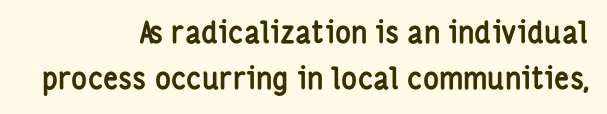
These lines are set flush right with a ragged left edge. The face used here is proportionally spaced, like ordinary book or web type. Check under the words: just untouched page. Do the letters lean? They stand straight. A full-strength bold gives these letters their thick strokes. What kind of face is this? One without serifs — a sans.
